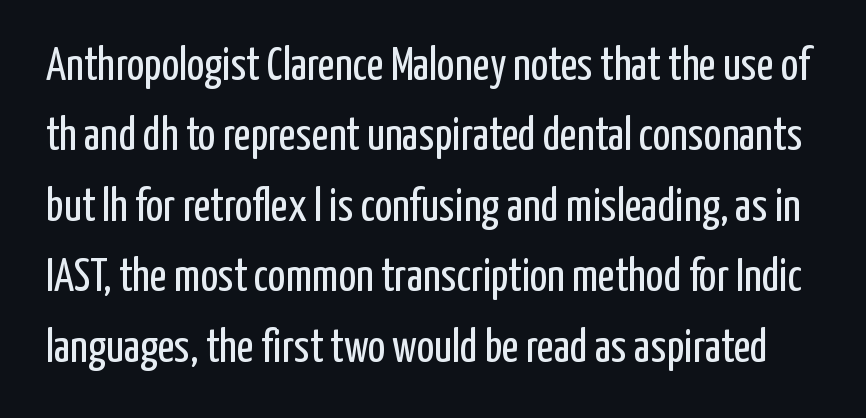
The image shows 46 px regular-weight, condensed sans-serif type, upright; set normal line spacing (1.53x), normal letter spacing, not underlined; low stroke contrast and a medium x-height.
